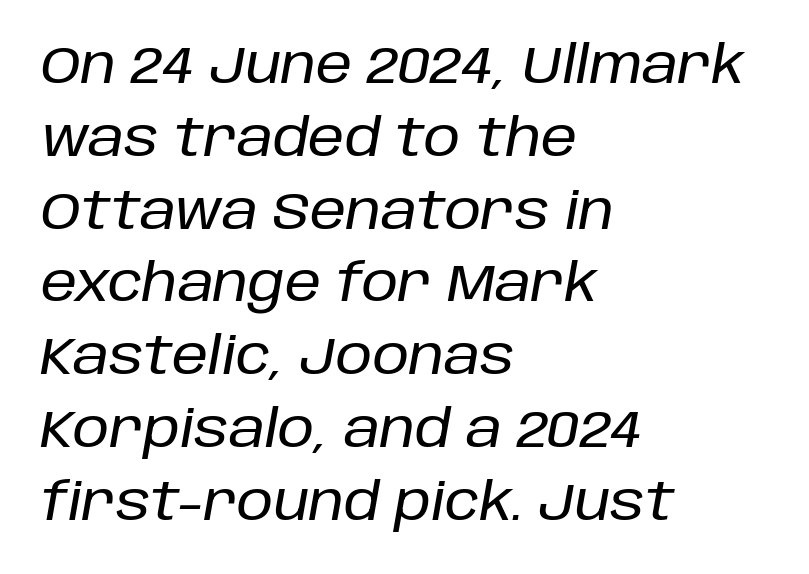
The image shows 52 px text type, italic (leaning right); set left-aligned, normal line spacing (1.4x), normal letter spacing, not underlined; low stroke contrast and a large x-height.
